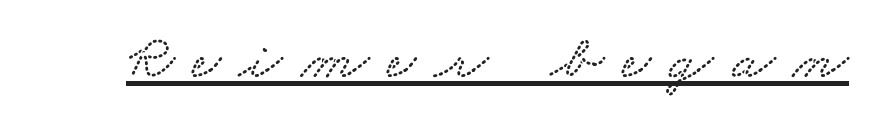
Q: Is the text underlined? A: Yes.
Q: Is the spacing between letters normal or unusually wide? A: Unusually wide.
Q: Width (condensed, normal, or wide)? A: Wide.
Q: Stroke contrast? A: Low.
Q: x-height? A: Small.
Q: Monospaced? A: No.
